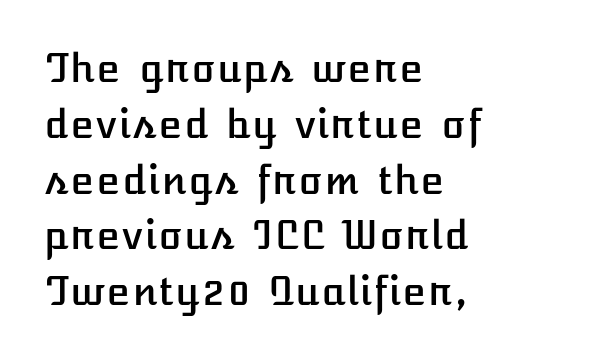
Designer's note — italics off, roman on. Visually the block forms a straight wall on the left and a jagged coastline on the right. Type without underlining. Students, note that the glyphs here touch the page at normal intervals. Line spacing here is normal.
